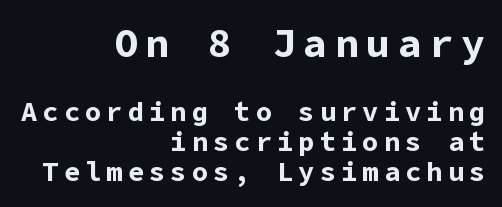
Q: Is the text bold? A: Yes.
Q: Is the text italic (slanted)? A: No, it is upright.
Q: Is the typeface a serif or a sans-serif typeface? A: Sans-serif.
Q: Is the text underlined? A: No.
Q: How is the paragraph aligned? A: Right-aligned.
Q: Is the spacing between lines tight, normal or loose? A: Tight.
Q: Which block of text is set in a larger size, the first (top) or the second (bottom)? A: The first (top) one.
Q: Width (condensed, normal, or wide)? A: Normal.
Q: Stroke contrast? A: Low.
Q: x-height? A: Medium.
